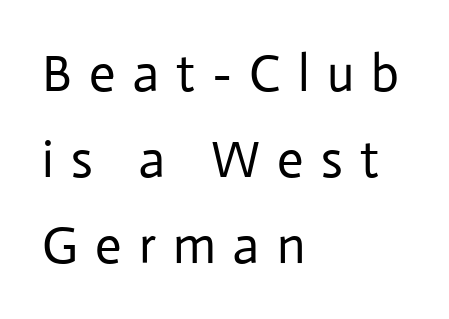
Notice how descenders clear the ascenders below comfortably — that's standard leading. Tall strokes in this sample are plumb rather than angled. The rendering shows plain stroke endings on the letterforms — a sans-serif design. Do the characters align in a grid? No, the font is proportional. Tracking here is generous; glyphs stand well apart from one another. The lines are quadded left.
